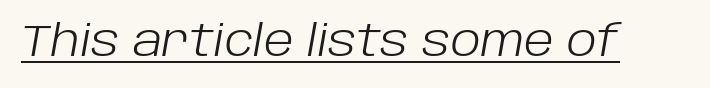
The strokes carry an ordinary text weight at most. A typographer would call this underscored text. Between one letter and the next there's only the usual sliver of space. Every character sits at an angle, as italics do. A typesetter would call this proportional, since set widths differ per character.
